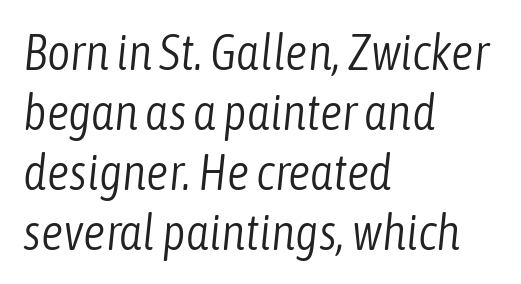
No letter is thick-stroked: the sample isn't bold. When letters slant like this, we call the style italic. Glyph-to-glyph distance matches everyday printed text. A typesetter would call this proportional, since set widths differ per character. Decoration check: the copy has no underline.
